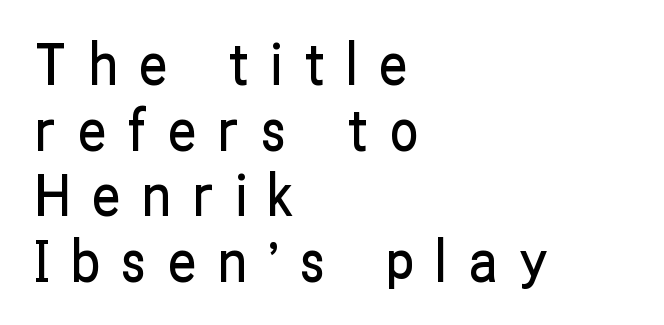
Q: Is the text italic (slanted)? A: No, it is upright.
Q: Is the typeface a serif or a sans-serif typeface? A: Sans-serif.
Q: Is the text underlined? A: No.
Q: How is the paragraph aligned? A: Left-aligned.
Q: Is the spacing between letters normal or unusually wide? A: Unusually wide.
Q: Is the spacing between lines tight, normal or loose? A: Tight.
Q: Width (condensed, normal, or wide)? A: Condensed.
Q: Stroke contrast? A: Low.
Q: x-height? A: Medium.
Q: Monospaced? A: No.
